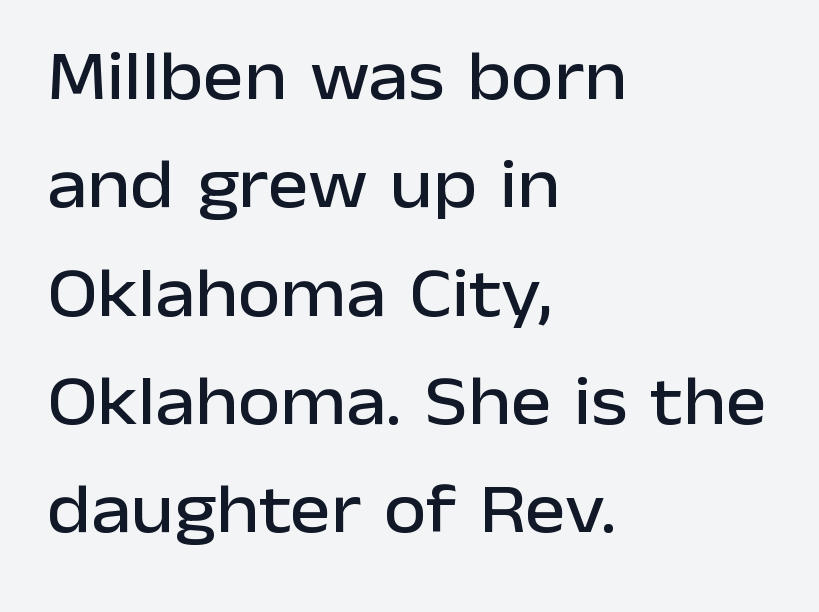
The image shows 69 px sans-serif type, upright; set left-aligned, normal line spacing (1.57x), normal letter spacing, not underlined; low stroke contrast and a medium x-height.
